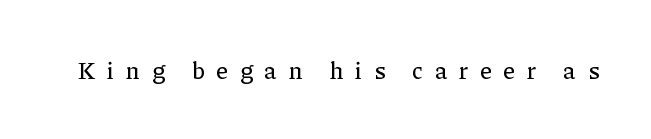
Q: Is the text italic (slanted)? A: No, it is upright.
Q: Is the text underlined? A: No.
Q: Is the spacing between letters normal or unusually wide? A: Unusually wide.
